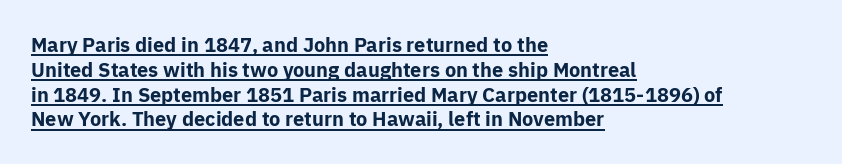
Q: Is the text bold? A: Yes.
Q: Is the text italic (slanted)? A: No, it is upright.
Q: Is the text underlined? A: Yes.
Q: How is the paragraph aligned? A: Left-aligned.
Q: Is the spacing between letters normal or unusually wide? A: Normal.
